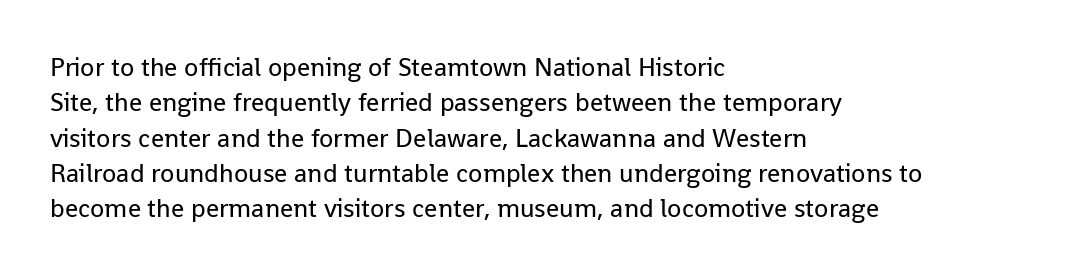
Q: Is the text bold? A: No.
Q: Is the text italic (slanted)? A: No, it is upright.
Q: Is the text underlined? A: No.
Q: How is the paragraph aligned? A: Left-aligned.
Q: Is the spacing between letters normal or unusually wide? A: Normal.
Q: Is the spacing between lines tight, normal or loose? A: Normal.
